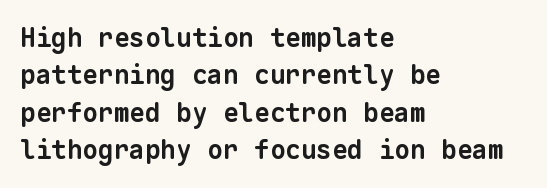
The image shows 26 px bold type; set left-aligned, normal line spacing (1.44x), normal letter spacing, not underlined.
